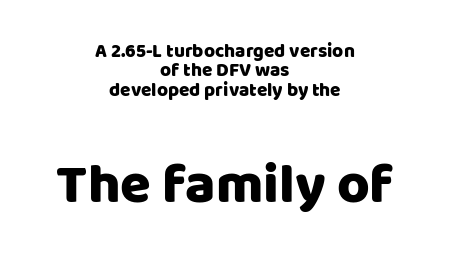
The image shows 56 px sans-serif type, upright; set centered, tight line spacing (1.02x), normal letter spacing, not underlined; the second (bottom) block is 2.95x larger; low stroke contrast and a large x-height.
